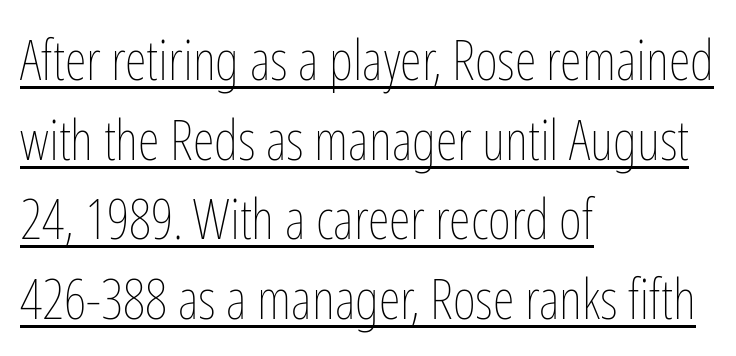
{"italic": "no", "bold": "no", "weight": "thin", "width": "condensed", "stroke_contrast": "low", "x_height": "medium", "monospaced": "no", "underline": "yes", "align": "left", "line_spacing": "normal", "line_spacing_ratio": 1.42, "letter_spacing": "normal", "letter_spacing_em": 0.0, "glyph_px": 56}
